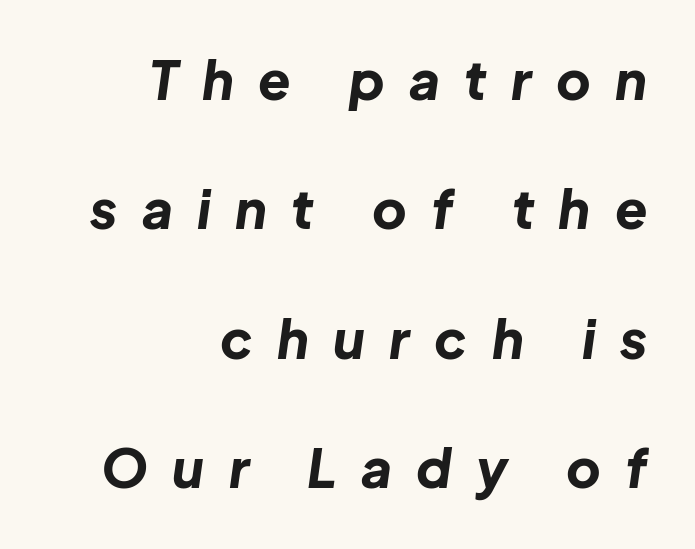
Airy leading. Notice how thick the strokes are: this is what a full bold looks like. Reading down the block, your eye finds every line finishing at a fixed right position. In terms of letterspacing, this is a distinctly airy, spread setting.
